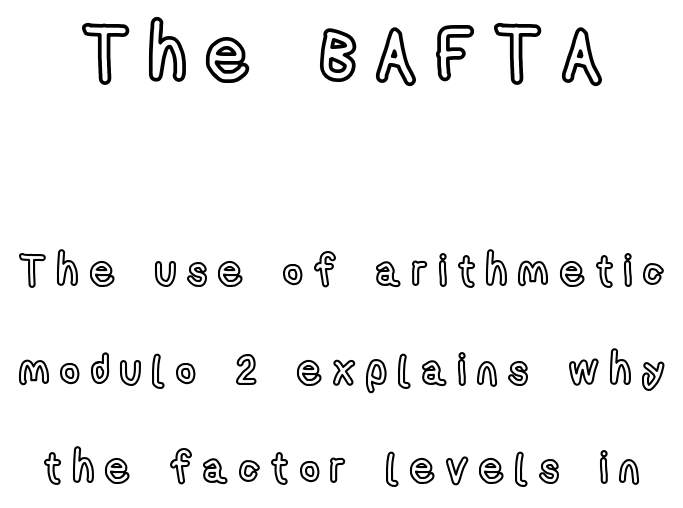
The image shows 74 px condensed type, upright; set loose line spacing (2.34x), unusually wide letter spacing (+0.27 em), not underlined; the first (top) block is 1.76x larger; a medium x-height.
